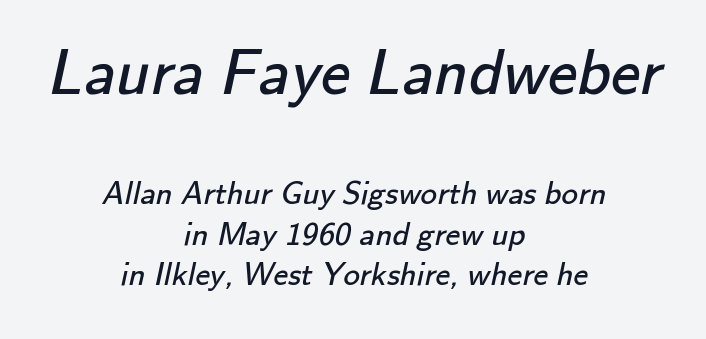
Q: Is the text bold? A: No.
Q: Is the typeface a serif or a sans-serif typeface? A: Sans-serif.
Q: Is the text underlined? A: No.
Q: How is the paragraph aligned? A: Centered.
Q: Is the spacing between letters normal or unusually wide? A: Normal.
Q: Which block of text is set in a larger size, the first (top) or the second (bottom)? A: The first (top) one.
Q: Width (condensed, normal, or wide)? A: Normal.
Q: Stroke contrast? A: Low.
Q: x-height? A: Small.
Q: Monospaced? A: No.
